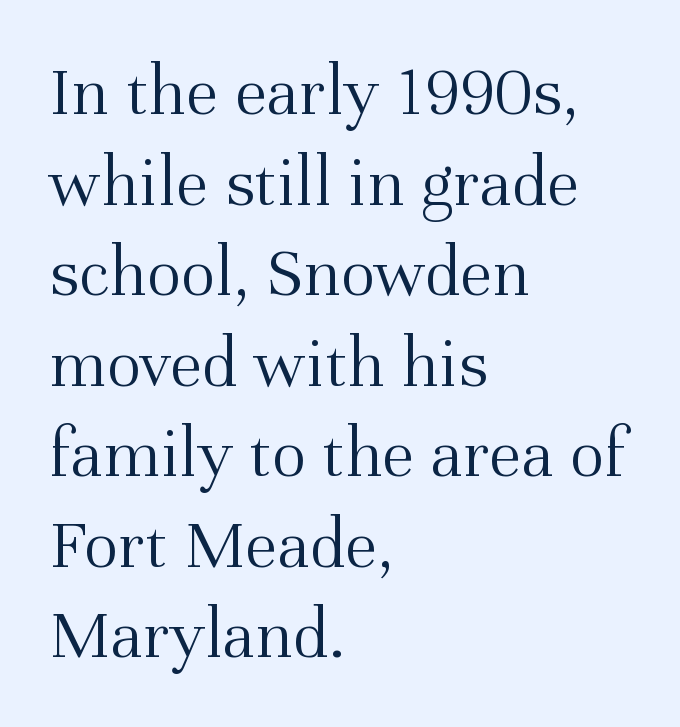
The image shows 73 px light serif type, upright; set left-aligned, line spacing 1.24x, normal letter spacing, not underlined; medium stroke contrast and a medium x-height.
